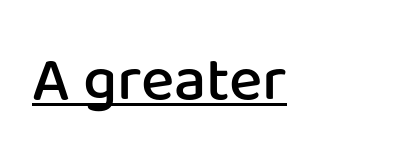
Q: Is the text bold? A: Semi-bold.
Q: Is the text italic (slanted)? A: No, it is upright.
Q: Is the typeface a serif or a sans-serif typeface? A: Sans-serif.
Q: Is the text underlined? A: Yes.
Q: Is the spacing between letters normal or unusually wide? A: Normal.
Q: Width (condensed, normal, or wide)? A: Normal.
Q: Stroke contrast? A: Low.
Q: x-height? A: Medium.
Q: Monospaced? A: No.
